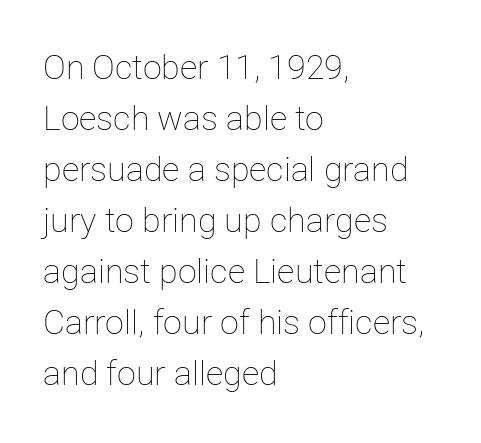
Q: Is the text bold? A: No.
Q: Is the text italic (slanted)? A: No, it is upright.
Q: Is the text underlined? A: No.
Q: How is the paragraph aligned? A: Left-aligned.
Q: Is the spacing between letters normal or unusually wide? A: Normal.
Q: Is the spacing between lines tight, normal or loose? A: Normal.
Q: Width (condensed, normal, or wide)? A: Normal.
Q: Stroke contrast? A: Low.
Q: x-height? A: Medium.
Q: Monospaced? A: No.
